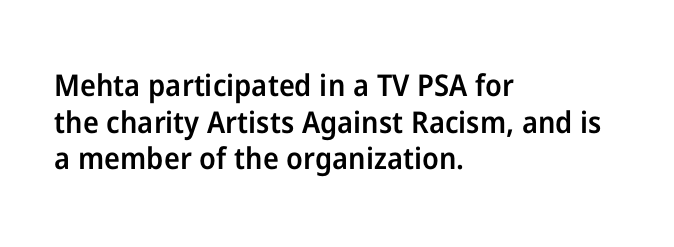
{"serif": "no", "italic": "no", "bold": "semi", "weight": "semibold", "width": "normal", "stroke_contrast": "low", "x_height": "medium", "monospaced": "no", "underline": "no", "align": "left", "line_spacing_ratio": 1.22, "letter_spacing": "normal", "letter_spacing_em": 0.0, "glyph_px": 30}
